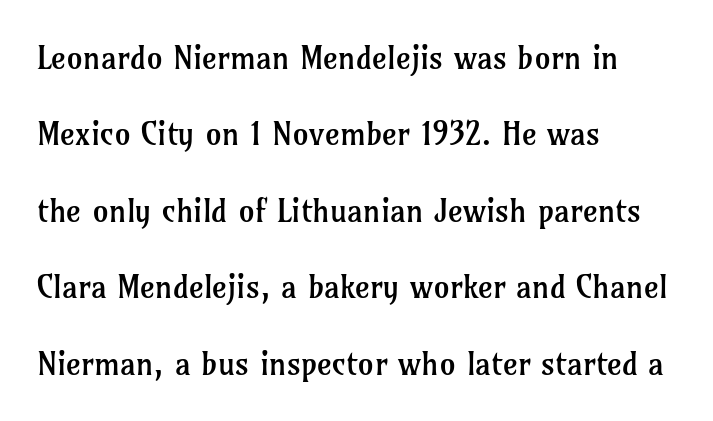
{"serif": "yes", "italic": "no", "bold": "no", "weight": "regular", "width": "normal", "stroke_contrast": "low", "x_height": "medium", "monospaced": "no", "underline": "no", "align": "left", "line_spacing": "loose", "line_spacing_ratio": 2.39, "letter_spacing": "normal", "letter_spacing_em": 0.0, "glyph_px": 32}
